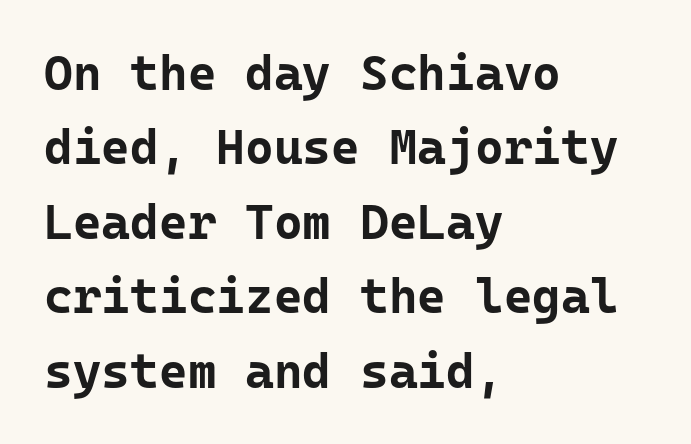
Q: Is the text bold? A: Yes.
Q: Is the text italic (slanted)? A: No, it is upright.
Q: Is the typeface a serif or a sans-serif typeface? A: Sans-serif.
Q: Is the text underlined? A: No.
Q: How is the paragraph aligned? A: Left-aligned.
Q: Is the spacing between letters normal or unusually wide? A: Normal.
Q: Is the spacing between lines tight, normal or loose? A: Normal.
Q: Width (condensed, normal, or wide)? A: Normal.
Q: Stroke contrast? A: Low.
Q: x-height? A: Medium.
Q: Monospaced? A: Yes.
